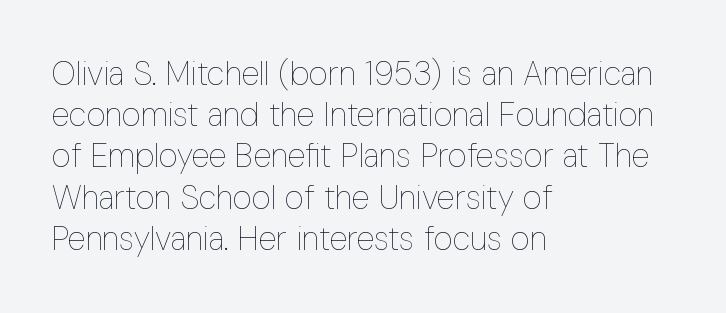
The image shows 33 px thin, condensed type, upright; set left-aligned, normal line spacing (1.25x), normal letter spacing, not underlined; low stroke contrast and a medium x-height.
